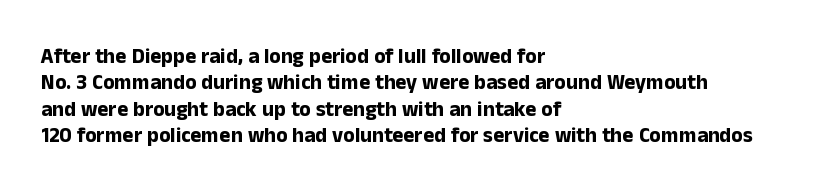
What weight is shown? A full bold with thick strokes. The lettering holds an erect, upright posture throughout. Plain, unruled lines of type. The rendering keeps characters at their native spacing. Leading: standard.
